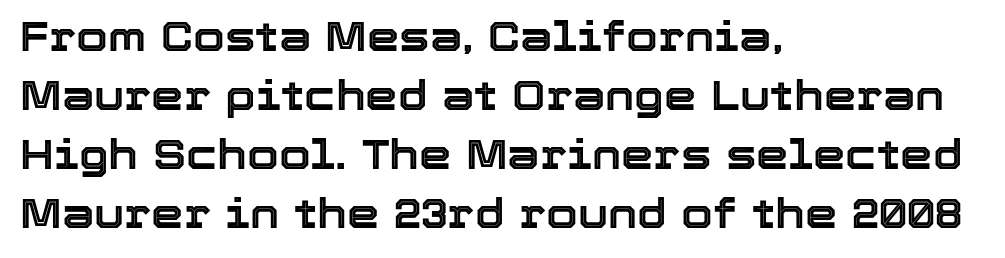
Q: Is the text italic (slanted)? A: No, it is upright.
Q: Is the text underlined? A: No.
Q: How is the paragraph aligned? A: Left-aligned.
Q: Is the spacing between letters normal or unusually wide? A: Normal.
Q: Is the spacing between lines tight, normal or loose? A: Normal.
Q: Width (condensed, normal, or wide)? A: Normal.
Q: x-height? A: Medium.
Q: Monospaced? A: No.
